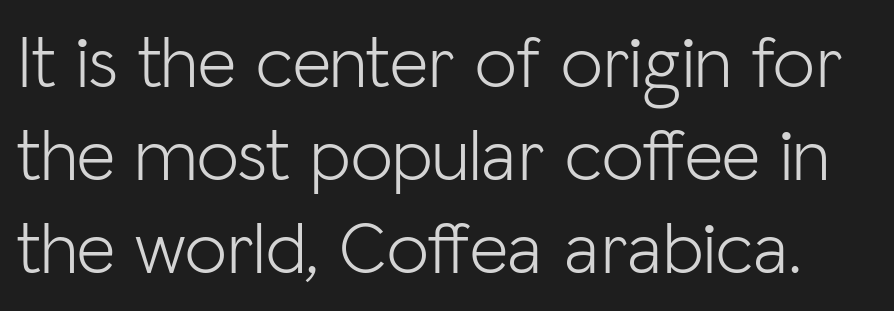
Q: Is the text bold? A: No.
Q: Is the text italic (slanted)? A: No, it is upright.
Q: Is the typeface a serif or a sans-serif typeface? A: Sans-serif.
Q: Is the text underlined? A: No.
Q: Is the spacing between letters normal or unusually wide? A: Normal.
Q: Width (condensed, normal, or wide)? A: Normal.
Q: Stroke contrast? A: Low.
Q: x-height? A: Medium.
Q: Monospaced? A: No.
